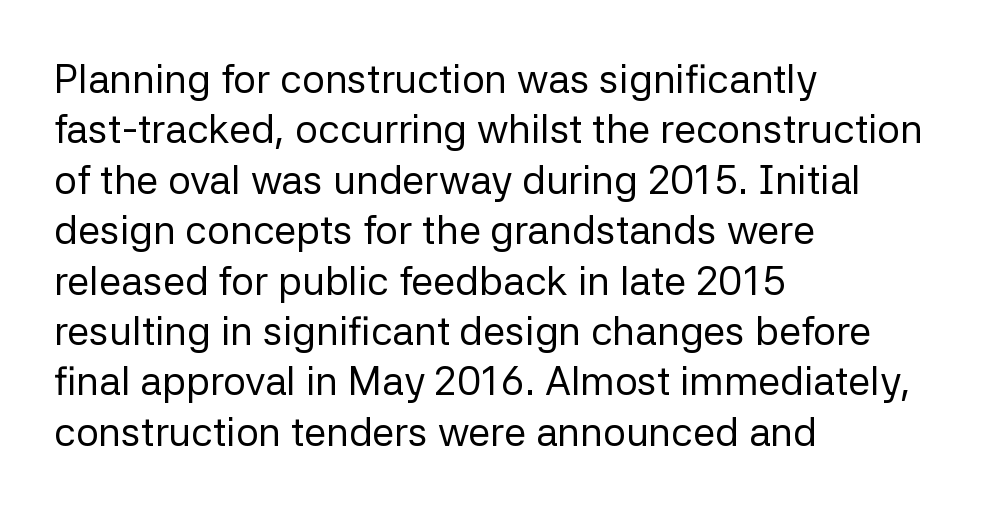
The image shows 40 px regular-weight sans-serif type, upright; set left-aligned, normal line spacing (1.26x), normal letter spacing, not underlined; low stroke contrast and a medium x-height.
